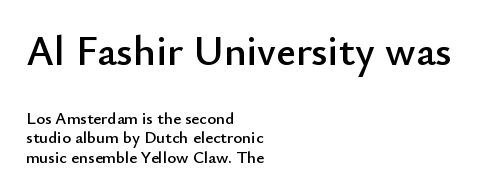
The line-height multiplier appears low, near solid setting. Of the two passages, the one on top uses the larger point size. Notice how the stems are strictly vertical — no italics here. Think of a printed novel: that variable character pitch is what you see here. Tracking value appears to be zero — textbook default spacing.
